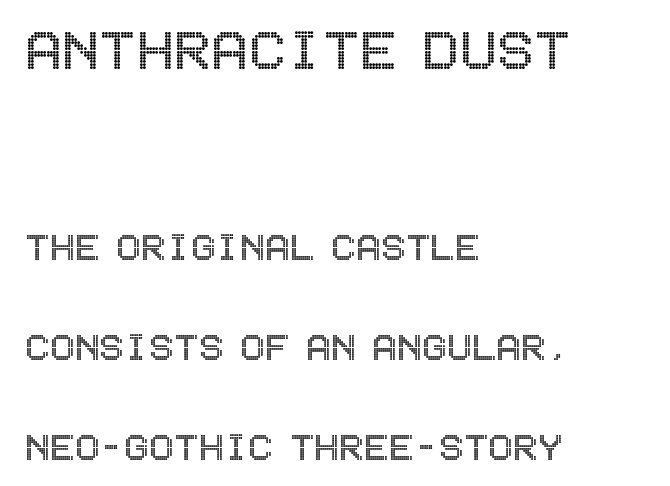
The image shows 69 px condensed type, upright; set left-aligned, loose line spacing (2.18x), normal letter spacing, not underlined; the first (top) block is 1.5x larger; a large x-height.
